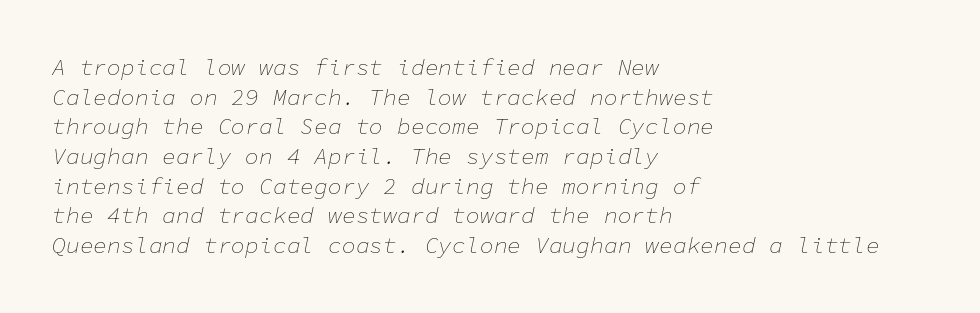
{"italic": "yes", "lean": "right", "slant_degrees": 11, "bold": "no", "underline": "no", "align": "left", "line_spacing": "normal", "line_spacing_ratio": 1.29, "letter_spacing": "normal", "letter_spacing_em": 0.0, "glyph_px": 23}
